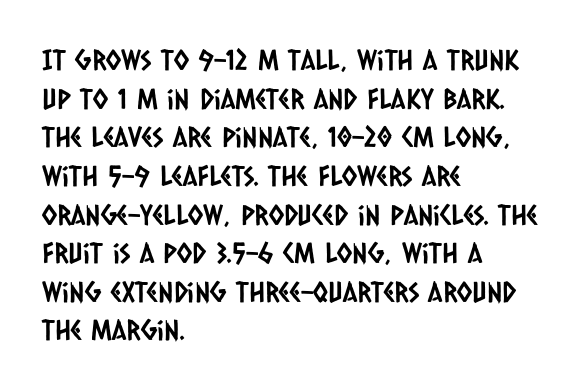
Q: Is the typeface a serif or a sans-serif typeface? A: Sans-serif.
Q: Is the text underlined? A: No.
Q: How is the paragraph aligned? A: Left-aligned.
Q: Is the spacing between letters normal or unusually wide? A: Normal.
Q: Is the spacing between lines tight, normal or loose? A: Normal.
Q: Width (condensed, normal, or wide)? A: Condensed.
Q: Stroke contrast? A: Low.
Q: x-height? A: Large.
Q: Monospaced? A: No.
